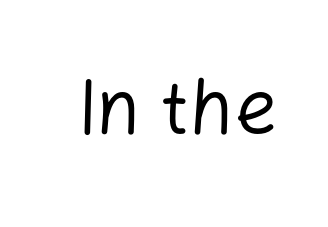
The image shows 76 px regular-weight sans-serif type, upright; set normal letter spacing, not underlined; low stroke contrast and a medium x-height.
